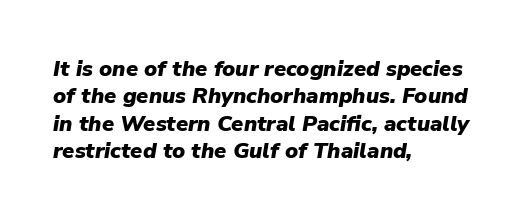
{"italic": "yes", "lean": "right", "slant_degrees": 9, "bold": "yes", "underline": "no", "align": "left", "line_spacing": "normal", "line_spacing_ratio": 1.25, "letter_spacing": "normal", "letter_spacing_em": 0.0, "glyph_px": 22}
